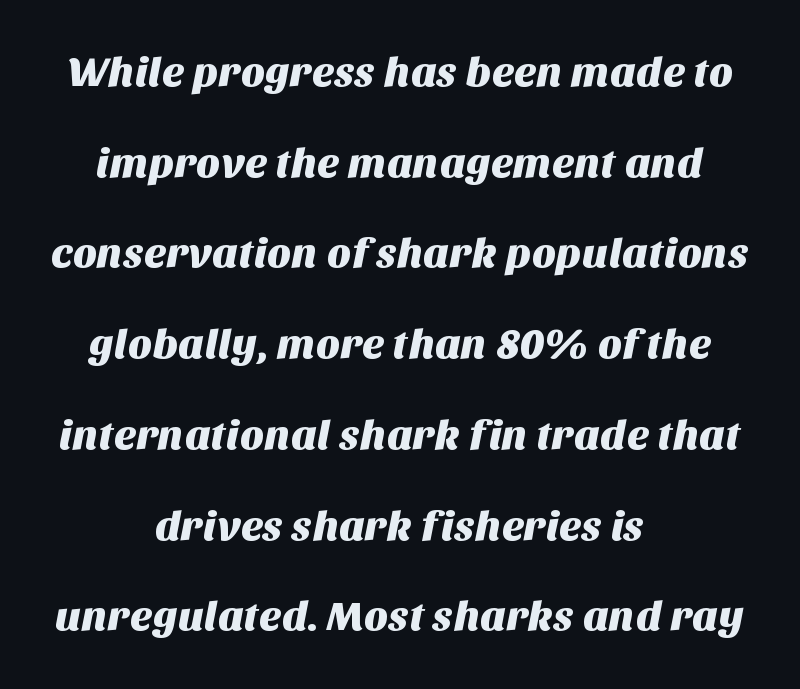
Q: Is the typeface a serif or a sans-serif typeface? A: Sans-serif.
Q: Is the text underlined? A: No.
Q: How is the paragraph aligned? A: Centered.
Q: Is the spacing between letters normal or unusually wide? A: Normal.
Q: Is the spacing between lines tight, normal or loose? A: Loose.
Q: Width (condensed, normal, or wide)? A: Normal.
Q: Stroke contrast? A: Medium.
Q: x-height? A: Large.
Q: Monospaced? A: No.
